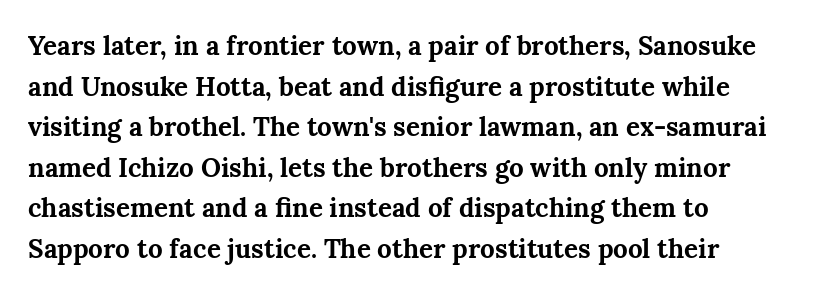
Students, note that the glyphs here touch the page at normal intervals. Lines of text with bare space underneath. Short and long lines alike share a common starting point at left. The font's upright variant was chosen for this text.
